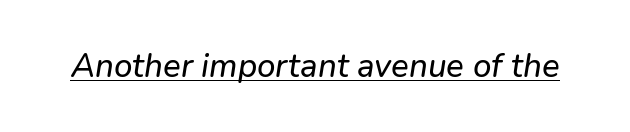
The image shows 33 px sans-serif type; set normal letter spacing, underlined; low stroke contrast and a medium x-height.
